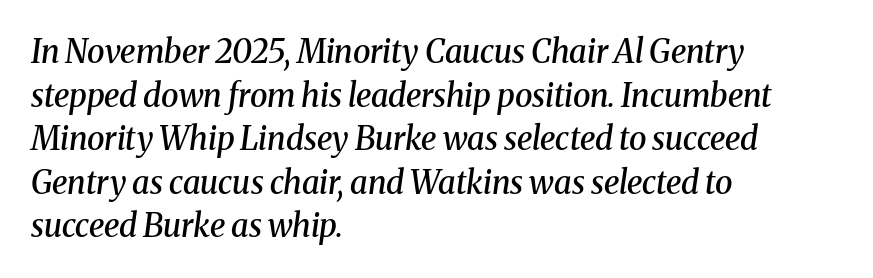
Q: Is the text bold? A: Semi-bold.
Q: Is the text italic (slanted)? A: Yes, it leans right by about 8 degrees.
Q: Is the typeface a serif or a sans-serif typeface? A: Serif.
Q: Is the text underlined? A: No.
Q: How is the paragraph aligned? A: Left-aligned.
Q: Is the spacing between letters normal or unusually wide? A: Normal.
Q: Is the spacing between lines tight, normal or loose? A: Normal.
Q: Width (condensed, normal, or wide)? A: Normal.
Q: Stroke contrast? A: Medium.
Q: x-height? A: Medium.
Q: Monospaced? A: No.
